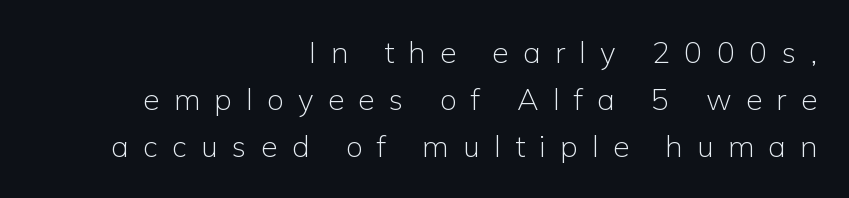
This sample has the flowing, uneven cadence of proportional lettering. Style check: upright. The type family on display is of the sans-serif kind. The face used here is rendered with a markedly widened letterfit. These lines stack with their right ends in a neat column.
